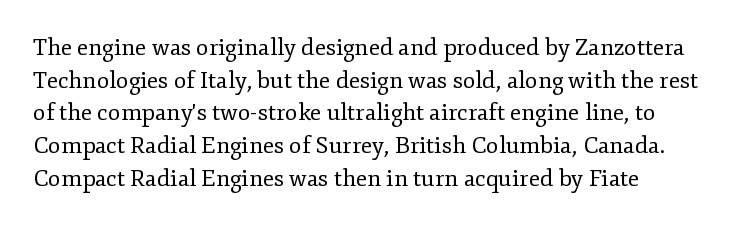
The image shows 23 px text type, upright; set normal line spacing (1.42x), normal letter spacing, not underlined.
